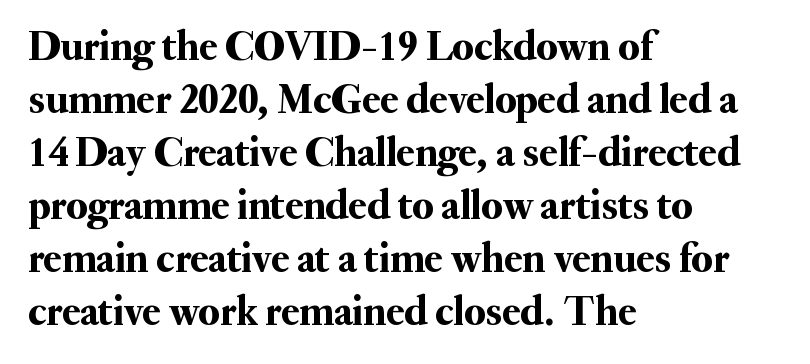
The paragraph has a hard left edge and a soft right edge. These lines sit exactly where default settings would place them. These lines keep a tight, regular rhythm from letter to letter. Note: serifs present on the glyphs. The area under the type is left untouched.
